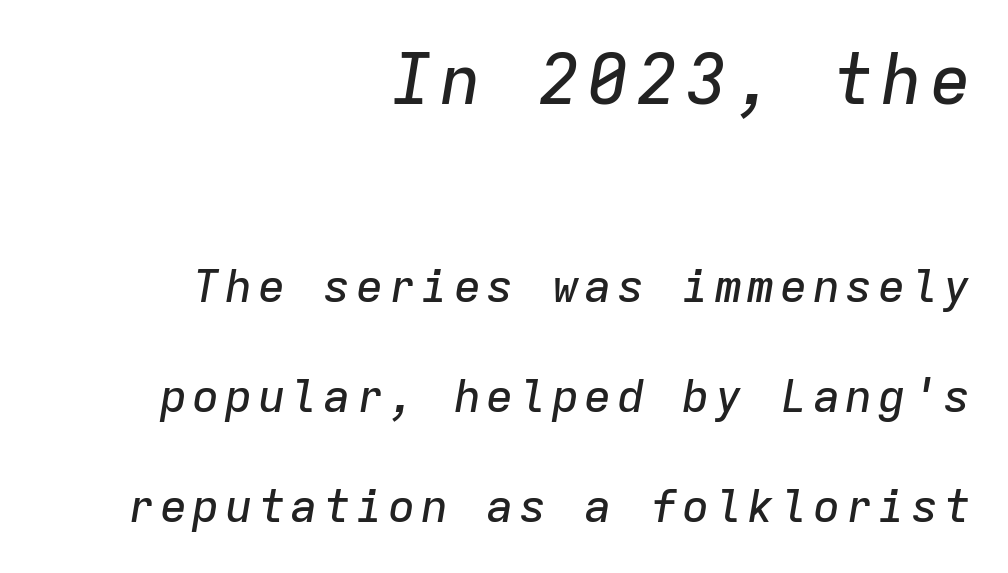
Q: Is the text italic (slanted)? A: Yes, it leans right by about 9 degrees.
Q: Is the text underlined? A: No.
Q: How is the paragraph aligned? A: Right-aligned.
Q: Is the spacing between lines tight, normal or loose? A: Loose.
Q: Which block of text is set in a larger size, the first (top) or the second (bottom)? A: The first (top) one.
Q: Width (condensed, normal, or wide)? A: Normal.
Q: Stroke contrast? A: Low.
Q: x-height? A: Medium.
Q: Monospaced? A: Yes.
